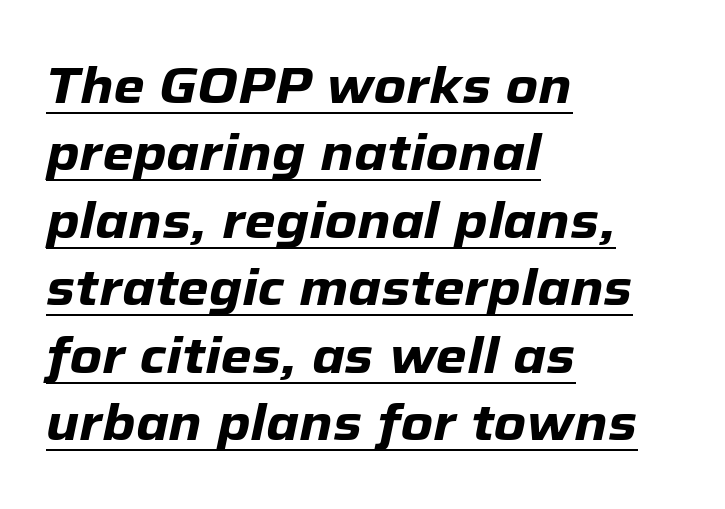
Q: Is the text bold? A: Yes.
Q: Is the text italic (slanted)? A: Yes, it leans right by about 12 degrees.
Q: Is the text underlined? A: Yes.
Q: How is the paragraph aligned? A: Left-aligned.
Q: Is the spacing between letters normal or unusually wide? A: Normal.
Q: Is the spacing between lines tight, normal or loose? A: Normal.
Q: Width (condensed, normal, or wide)? A: Normal.
Q: Stroke contrast? A: Low.
Q: x-height? A: Medium.
Q: Monospaced? A: No.
